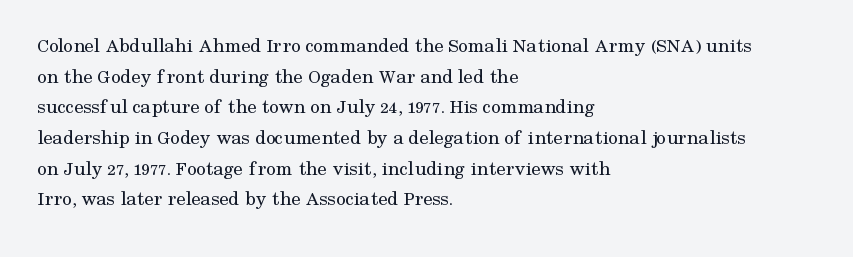
The strip under each line holds only bare page. The lines in this sample share a left origin and differ only in where they stop. The block of text has a typical density, with ordinary space between rows. A typesetter would call this zero additional tracking. Each stroke keeps to a modest, everyday thickness or less. Style check: upright.
